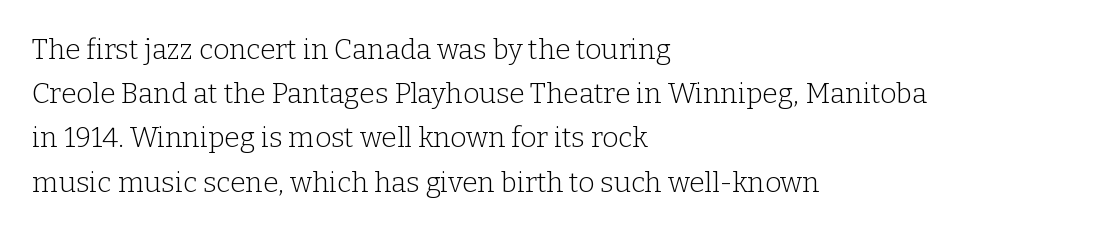
Q: Is the text bold? A: No.
Q: Is the text italic (slanted)? A: No, it is upright.
Q: Is the typeface a serif or a sans-serif typeface? A: Serif.
Q: Is the text underlined? A: No.
Q: How is the paragraph aligned? A: Left-aligned.
Q: Is the spacing between letters normal or unusually wide? A: Normal.
Q: Is the spacing between lines tight, normal or loose? A: Normal.
Q: Width (condensed, normal, or wide)? A: Normal.
Q: Stroke contrast? A: Low.
Q: x-height? A: Medium.
Q: Monospaced? A: No.
